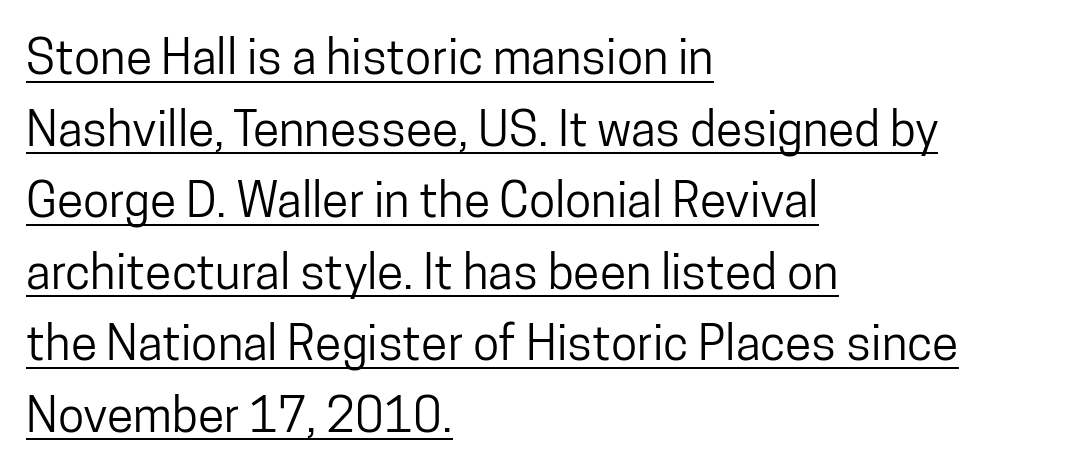
These lines are rendered in a variable-pitch font. Alignment: flush left. Words appear dense and cohesive because spacing is normal. Serif or sans? Sans — the stroke terminals are bare. Underline: present.
